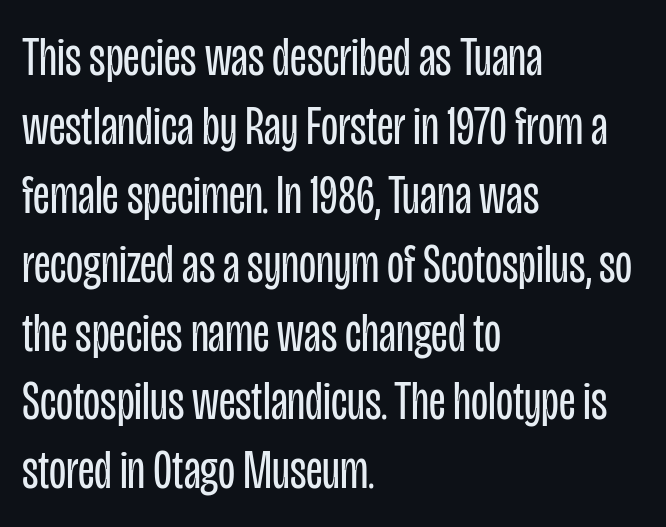
The image shows 56 px regular-weight, condensed sans-serif type, upright; set left-aligned, line spacing 1.23x, normal letter spacing, not underlined; low stroke contrast and a large x-height.
